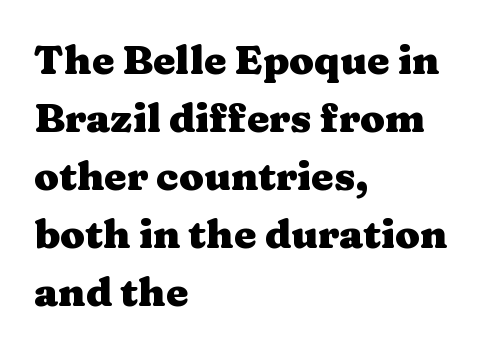
Q: Is the text bold? A: Yes.
Q: Is the text italic (slanted)? A: No, it is upright.
Q: Is the typeface a serif or a sans-serif typeface? A: Serif.
Q: Is the text underlined? A: No.
Q: How is the paragraph aligned? A: Left-aligned.
Q: Is the spacing between letters normal or unusually wide? A: Normal.
Q: Is the spacing between lines tight, normal or loose? A: Normal.
Q: Width (condensed, normal, or wide)? A: Wide.
Q: Stroke contrast? A: Medium.
Q: x-height? A: Medium.
Q: Monospaced? A: No.
